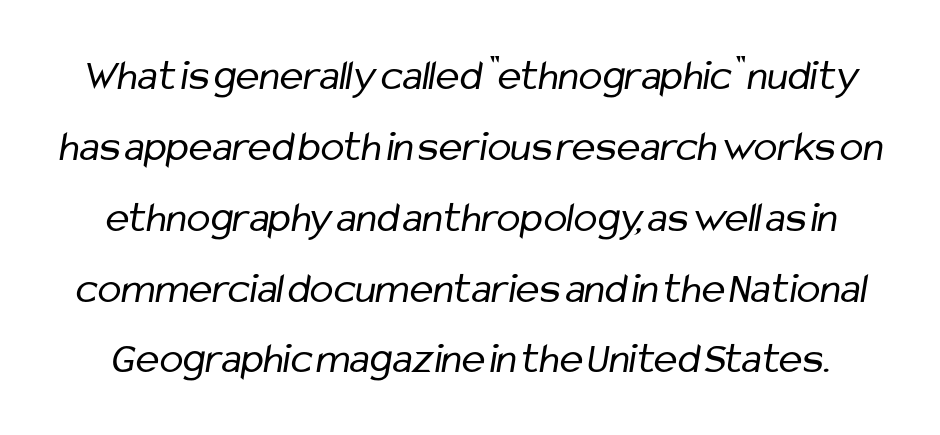
Typographically, this falls in the sans-serif category. Baseline-to-baseline distance is the conventional proportion of letter height. Summary of weight: not heavy and not bold. The passage shown is typed in a proportional face where columns would drift. Short note: letters normally spaced.
